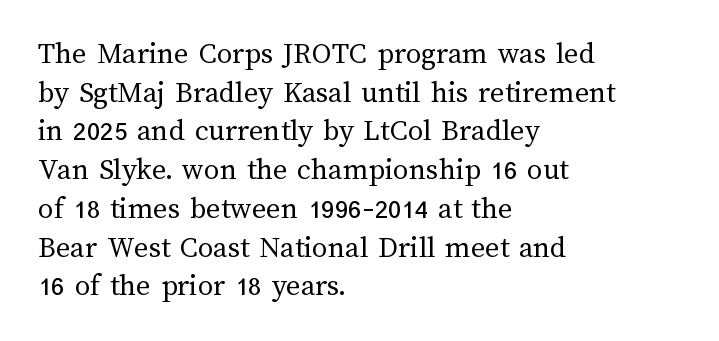
Q: Is the text bold? A: No.
Q: Is the text italic (slanted)? A: No, it is upright.
Q: Is the text underlined? A: No.
Q: How is the paragraph aligned? A: Left-aligned.
Q: Is the spacing between letters normal or unusually wide? A: Normal.
Q: Is the spacing between lines tight, normal or loose? A: Normal.
Q: Width (condensed, normal, or wide)? A: Normal.
Q: Stroke contrast? A: Medium.
Q: x-height? A: Medium.
Q: Monospaced? A: No.
